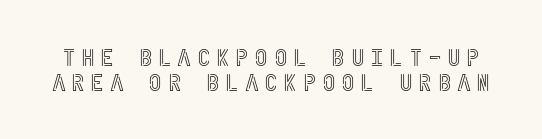
The image shows 24 px text type, upright; set tight line spacing (1.04x), unusually wide letter spacing (+0.22 em), not underlined.
